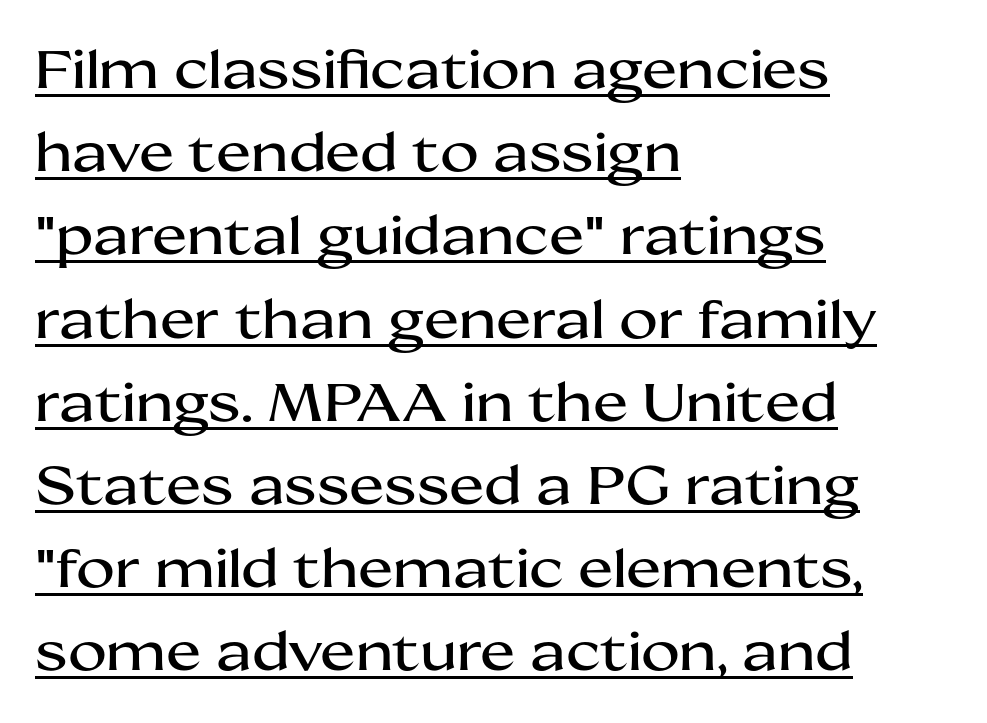
The horizontal fit of the characters is conventional and even. Ascenders rise straight up at ninety degrees. You could not count columns in this text — the font is proportionally spaced. Is there much room between lines? A standard amount, neither cramped nor airy. The string is rendered with underlining switched on.
